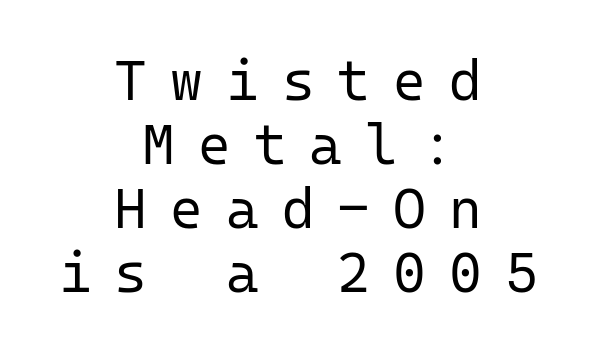
Q: Is the text bold? A: No.
Q: Is the text italic (slanted)? A: No, it is upright.
Q: Is the typeface a serif or a sans-serif typeface? A: Sans-serif.
Q: Is the text underlined? A: No.
Q: How is the paragraph aligned? A: Centered.
Q: Is the spacing between letters normal or unusually wide? A: Unusually wide.
Q: Is the spacing between lines tight, normal or loose? A: Tight.
Q: Width (condensed, normal, or wide)? A: Normal.
Q: Stroke contrast? A: Low.
Q: x-height? A: Medium.
Q: Monospaced? A: Yes.
